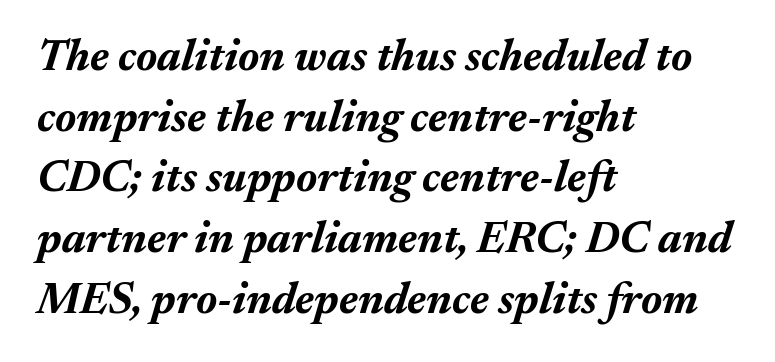
{"italic": "yes", "lean": "right", "slant_degrees": 17, "bold": "yes", "weight": "bold", "width": "normal", "stroke_contrast": "medium", "x_height": "medium", "monospaced": "no", "underline": "no", "align": "left", "line_spacing": "normal", "line_spacing_ratio": 1.38, "letter_spacing": "normal", "letter_spacing_em": 0.0, "glyph_px": 44}
